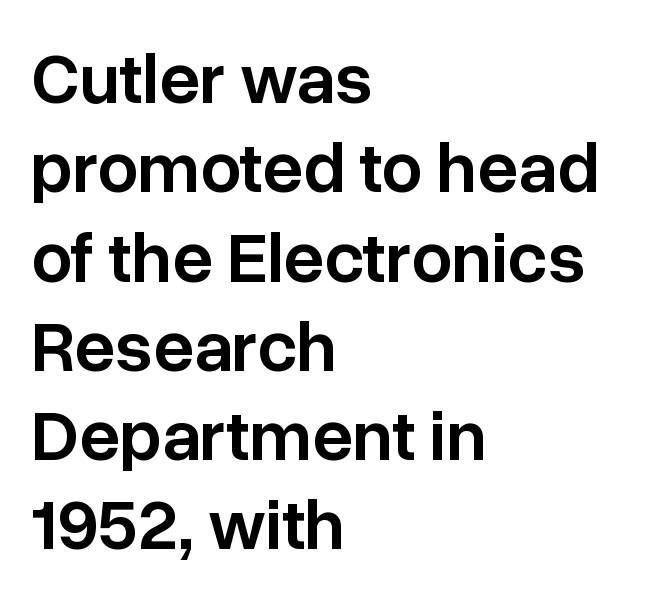
The image shows 72 px semibold sans-serif type, upright; set left-aligned, line spacing 1.24x, normal letter spacing, not underlined; low stroke contrast and a medium x-height.
